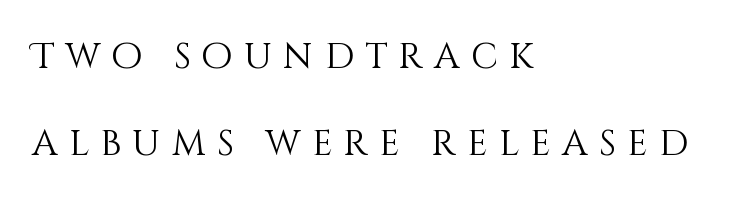
This rendering widens character spacing well past its baseline value. The zone under the glyphs is completely vacant. A light-to-regular cut is what we see here. It's the straight-up-and-down kind of type. Compared with typical paragraphs, the rows here are farther apart. Visually the block forms a straight wall on the left and a jagged coastline on the right.
